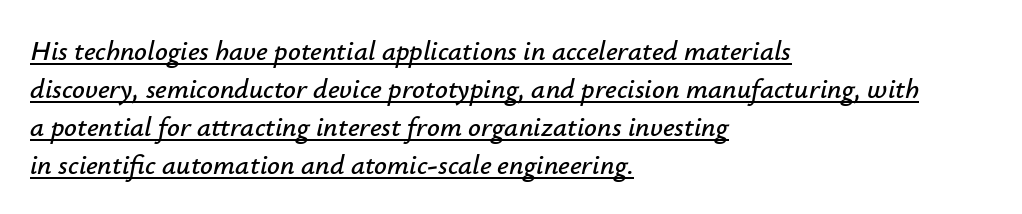
The image shows 28 px text type, italic (leaning right); set left-aligned, normal line spacing (1.36x), normal letter spacing, underlined; low stroke contrast and a small x-height.
